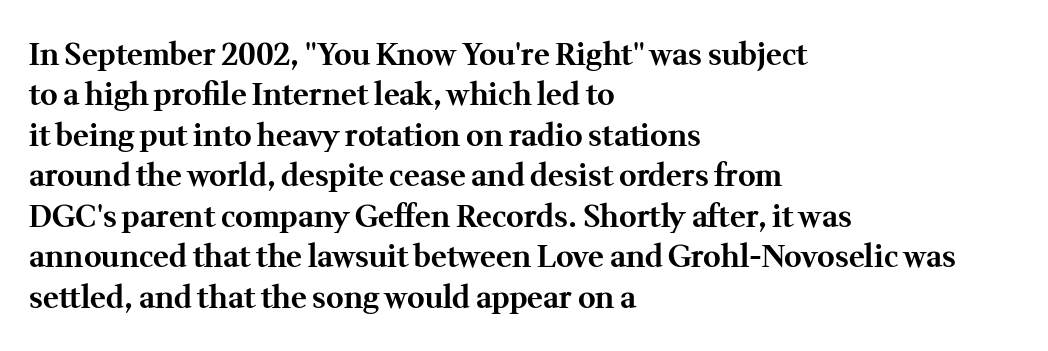
The image shows 30 px bold serif type, upright; set left-aligned, normal line spacing (1.35x), normal letter spacing, not underlined; medium stroke contrast and a medium x-height.
